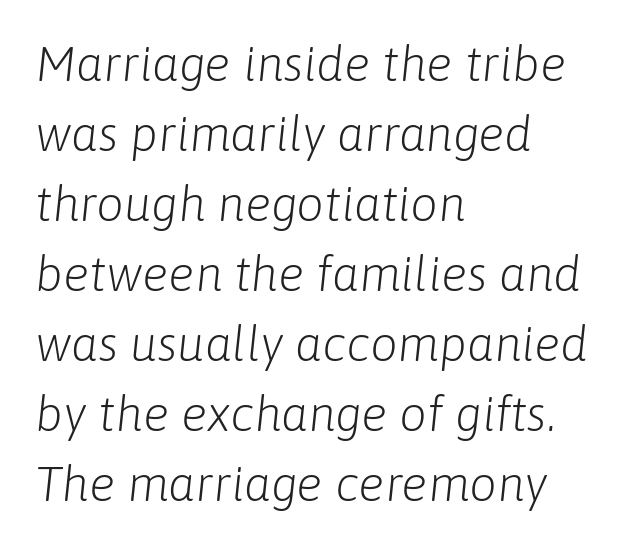
The image shows 49 px light type, italic (leaning right); set left-aligned, normal line spacing (1.43x), normal letter spacing, not underlined; low stroke contrast and a medium x-height.
